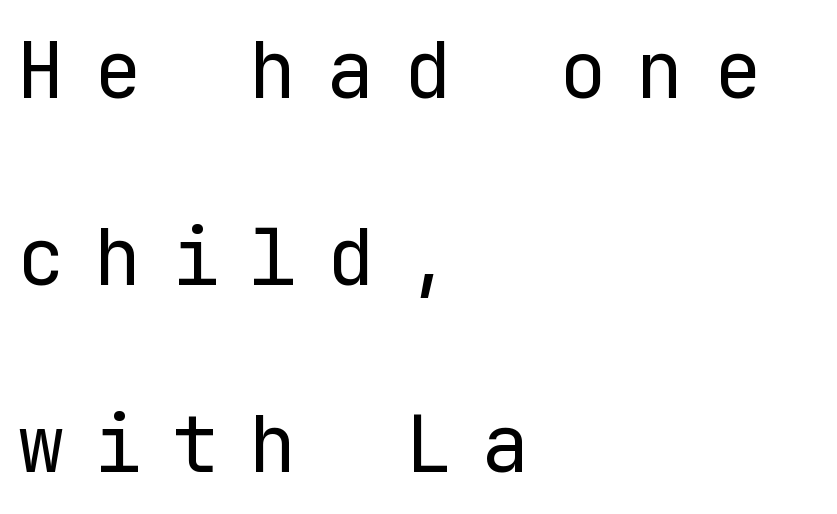
Alignment: flush left. These lines are composed in type without serifs. Rendered with straight, roman letterforms. Underline: absent. Caption: expanded tracking, letters set apart.
